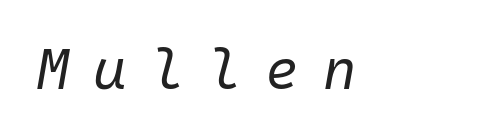
This rendering widens character spacing well past its baseline value. Weight: not bold — regular or lighter. The area under the type is left untouched. The axis of the letterforms is tilted away from vertical. A typesetter would call this monospace, since all characters share one set width.
